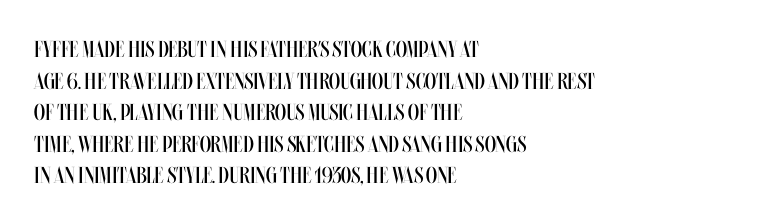
{"italic": "no", "bold": "no", "underline": "no", "align": "left", "line_spacing": "normal", "line_spacing_ratio": 1.37, "letter_spacing": "normal", "letter_spacing_em": 0.0, "glyph_px": 23}
